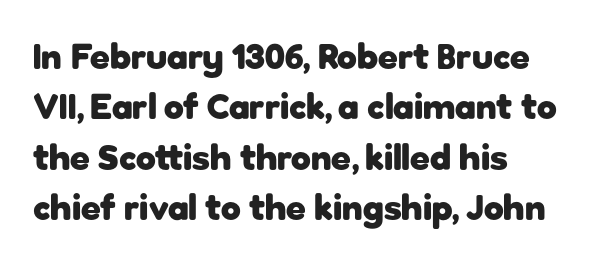
Q: Is the text bold? A: Yes.
Q: Is the text italic (slanted)? A: No, it is upright.
Q: Is the typeface a serif or a sans-serif typeface? A: Sans-serif.
Q: Is the text underlined? A: No.
Q: Is the spacing between letters normal or unusually wide? A: Normal.
Q: Is the spacing between lines tight, normal or loose? A: Normal.
Q: Width (condensed, normal, or wide)? A: Normal.
Q: Stroke contrast? A: Low.
Q: x-height? A: Medium.
Q: Monospaced? A: No.
